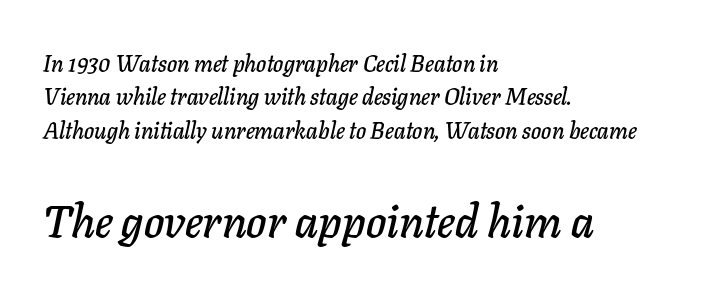
The image shows 46 px text type, italic (leaning right); set left-aligned, normal line spacing (1.45x), normal letter spacing, not underlined; the second (bottom) block is 2.0x larger; low stroke contrast and a medium x-height.
